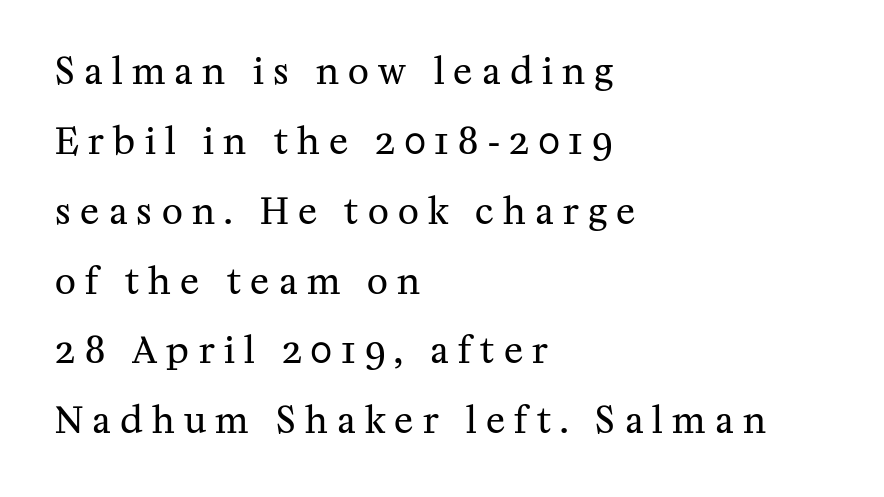
Q: Is the text bold? A: No.
Q: Is the text italic (slanted)? A: No, it is upright.
Q: Is the typeface a serif or a sans-serif typeface? A: Serif.
Q: Is the text underlined? A: No.
Q: How is the paragraph aligned? A: Left-aligned.
Q: Is the spacing between letters normal or unusually wide? A: Unusually wide.
Q: Is the spacing between lines tight, normal or loose? A: Loose.
Q: Width (condensed, normal, or wide)? A: Normal.
Q: Stroke contrast? A: Medium.
Q: x-height? A: Medium.
Q: Monospaced? A: No.
